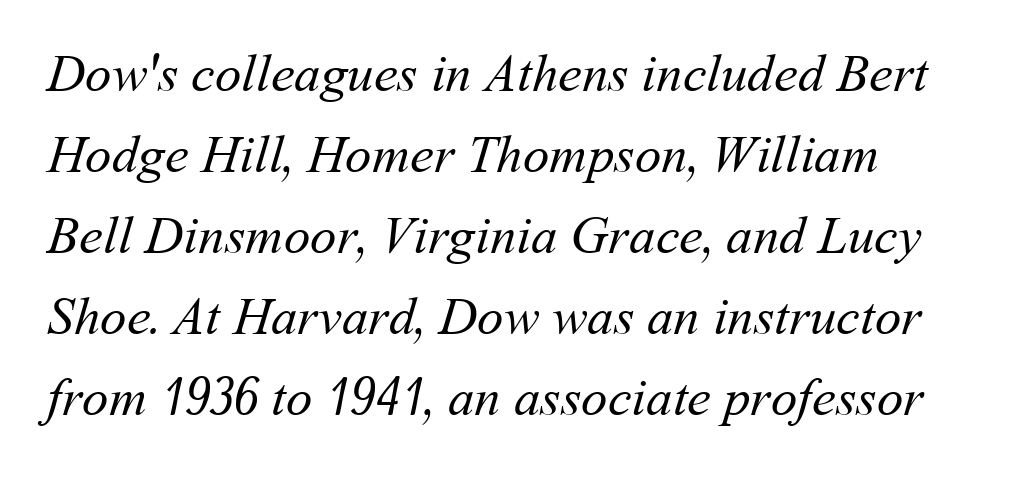
{"bold": "no", "weight": "regular", "width": "normal", "stroke_contrast": "medium", "x_height": "medium", "monospaced": "no", "underline": "no", "align": "left", "line_spacing": "normal", "line_spacing_ratio": 1.53, "letter_spacing": "normal", "letter_spacing_em": 0.0, "glyph_px": 53}
